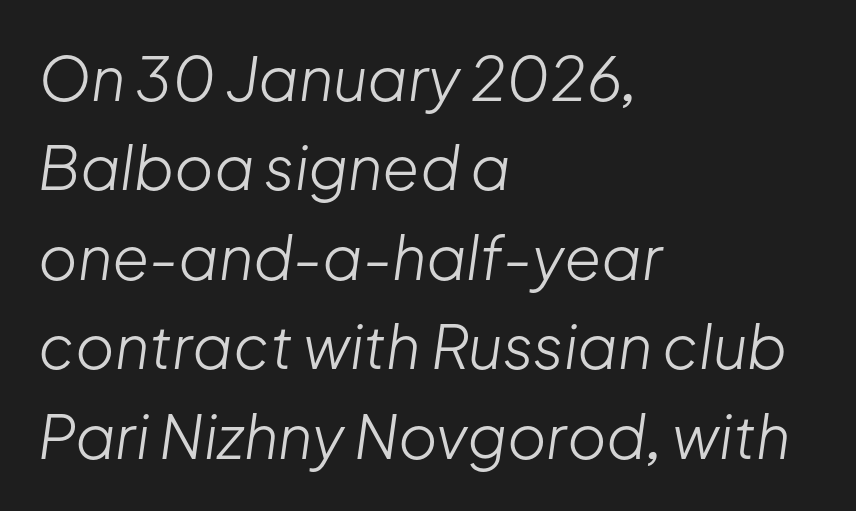
Each letter keeps its own natural width here, so spacing adapts to shape. Normally led — the rows are evenly, conventionally spaced. Each word holds together tightly as a unit, with standard inter-letter gaps. Layout note: lines flush left. If you drew a line through each stem, it would be angled. Beneath every word, the page is bare.
